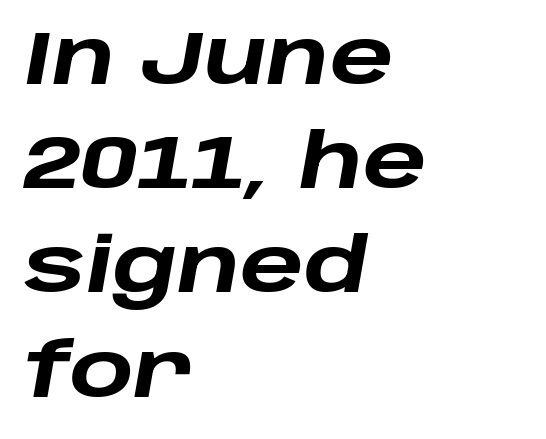
The font's italic variant was chosen for this text. The line-height multiplier appears to be the usual default. The rendering anchors every line to the left-hand side. Here the designer chose a conventional face with non-uniform glyph widths. Emphasis by weight is at full strength: bold. Glance below the letters and you will spot only blank space.
